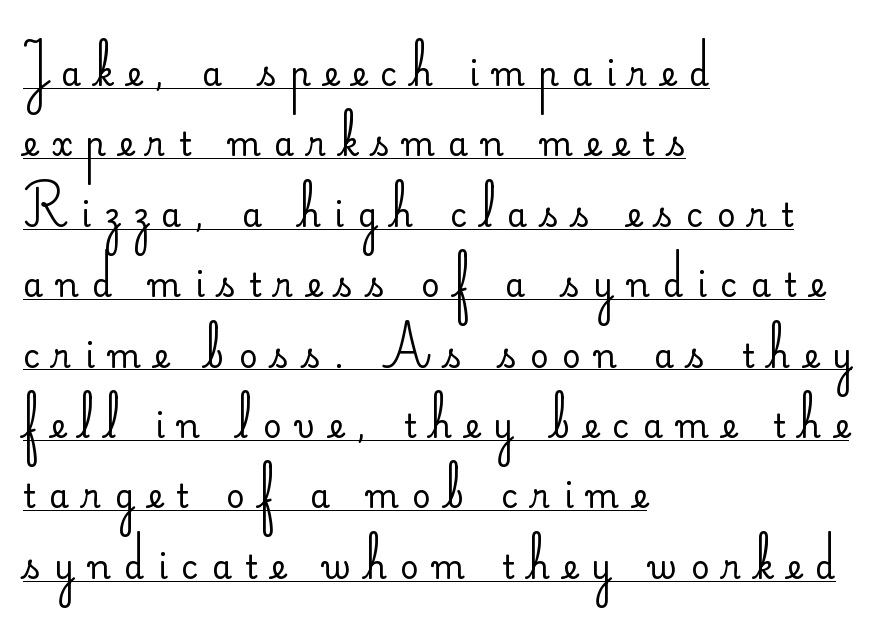
Q: Is the text bold? A: No.
Q: Is the text italic (slanted)? A: No, it is upright.
Q: Is the typeface a serif or a sans-serif typeface? A: Sans-serif.
Q: Is the text underlined? A: Yes.
Q: How is the paragraph aligned? A: Left-aligned.
Q: Is the spacing between letters normal or unusually wide? A: Unusually wide.
Q: Is the spacing between lines tight, normal or loose? A: Loose.
Q: Width (condensed, normal, or wide)? A: Normal.
Q: Stroke contrast? A: Low.
Q: x-height? A: Small.
Q: Monospaced? A: No.
